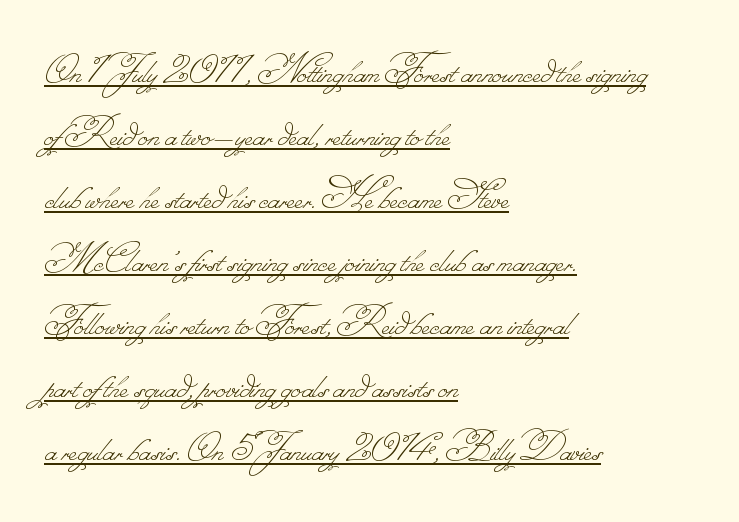
{"bold": "no", "weight": "thin", "width": "normal", "stroke_contrast": "low", "monospaced": "no", "underline": "yes", "align": "left", "line_spacing": "normal", "line_spacing_ratio": 1.43, "letter_spacing": "normal", "letter_spacing_em": 0.0, "glyph_px": 44}
